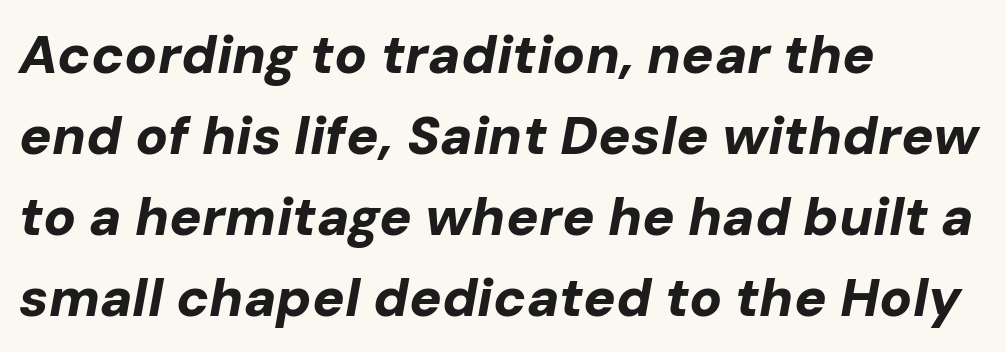
Q: Is the text bold? A: Yes.
Q: Is the text italic (slanted)? A: Yes, it leans right by about 10 degrees.
Q: Is the text underlined? A: No.
Q: How is the paragraph aligned? A: Left-aligned.
Q: Is the spacing between letters normal or unusually wide? A: Normal.
Q: Is the spacing between lines tight, normal or loose? A: Normal.
Q: Width (condensed, normal, or wide)? A: Normal.
Q: Stroke contrast? A: Low.
Q: x-height? A: Medium.
Q: Monospaced? A: No.
